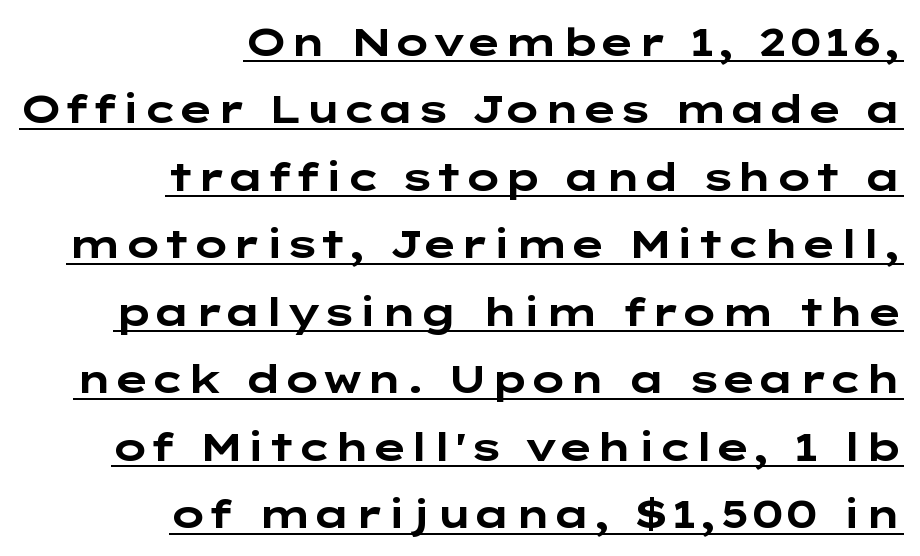
The image shows 39 px bold, wide sans-serif type, upright; set right-aligned, line spacing 1.73x, normal letter spacing, underlined; low stroke contrast and a medium x-height.
